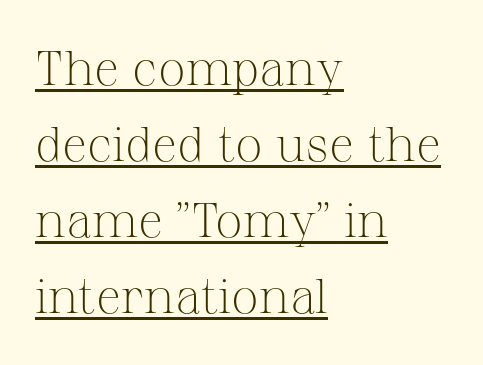
Q: Is the text bold? A: No.
Q: Is the text italic (slanted)? A: No, it is upright.
Q: Is the typeface a serif or a sans-serif typeface? A: Serif.
Q: Is the text underlined? A: Yes.
Q: How is the paragraph aligned? A: Left-aligned.
Q: Is the spacing between letters normal or unusually wide? A: Normal.
Q: Is the spacing between lines tight, normal or loose? A: Normal.
Q: Width (condensed, normal, or wide)? A: Normal.
Q: Stroke contrast? A: Medium.
Q: x-height? A: Medium.
Q: Monospaced? A: No.
